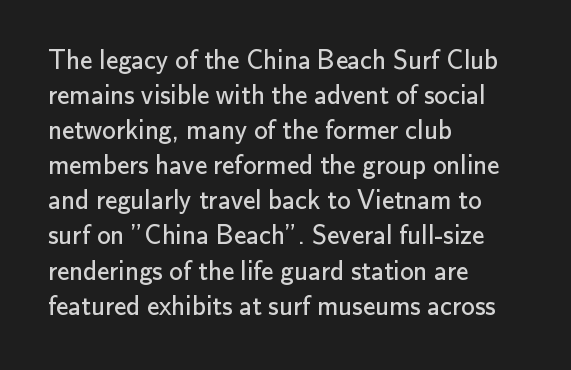
Q: Is the text bold? A: No.
Q: Is the text italic (slanted)? A: No, it is upright.
Q: Is the text underlined? A: No.
Q: How is the paragraph aligned? A: Left-aligned.
Q: Is the spacing between letters normal or unusually wide? A: Normal.
Q: Is the spacing between lines tight, normal or loose? A: Normal.
